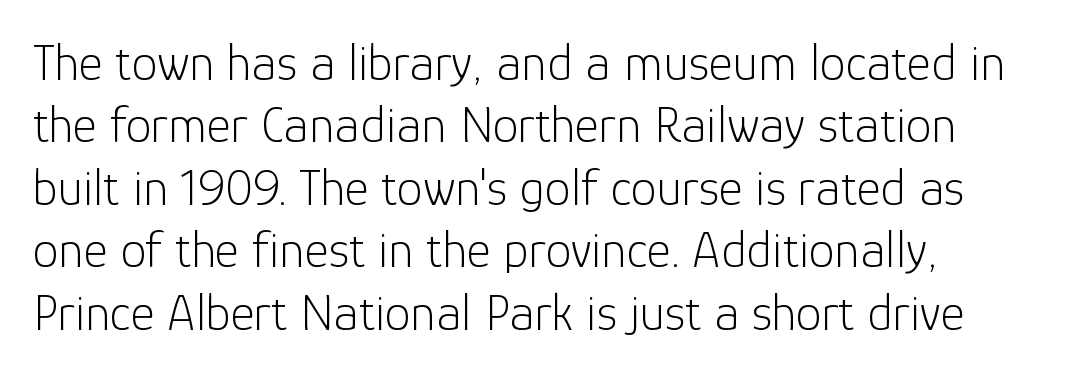
Q: Is the text bold? A: No.
Q: Is the text italic (slanted)? A: No, it is upright.
Q: Is the typeface a serif or a sans-serif typeface? A: Sans-serif.
Q: Is the text underlined? A: No.
Q: Is the spacing between letters normal or unusually wide? A: Normal.
Q: Width (condensed, normal, or wide)? A: Normal.
Q: Stroke contrast? A: Low.
Q: x-height? A: Medium.
Q: Monospaced? A: No.
